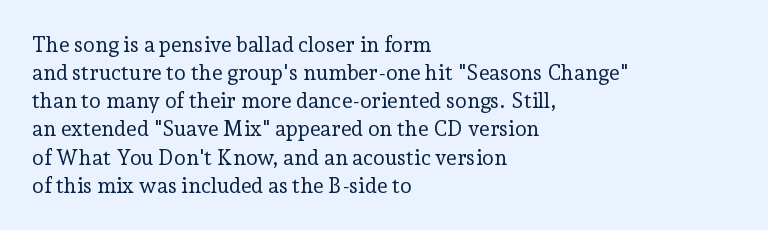
Q: Is the text bold? A: No.
Q: Is the text italic (slanted)? A: No, it is upright.
Q: Is the text underlined? A: No.
Q: How is the paragraph aligned? A: Left-aligned.
Q: Is the spacing between letters normal or unusually wide? A: Normal.
Q: Is the spacing between lines tight, normal or loose? A: Normal.
